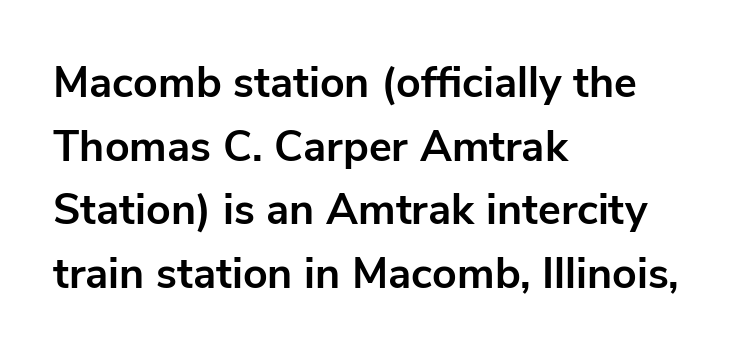
{"serif": "no", "italic": "no", "bold": "yes", "weight": "bold", "width": "normal", "stroke_contrast": "low", "x_height": "medium", "monospaced": "no", "underline": "no", "align": "left", "line_spacing": "normal", "line_spacing_ratio": 1.48, "letter_spacing": "normal", "letter_spacing_em": 0.0, "glyph_px": 43}
